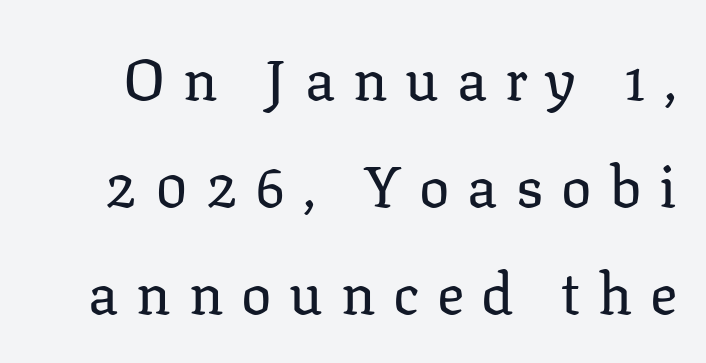
{"serif": "yes", "italic": "no", "bold": "no", "weight": "regular", "width": "normal", "stroke_contrast": "low", "x_height": "medium", "monospaced": "no", "underline": "no", "line_spacing_ratio": 1.88, "letter_spacing": "wide", "letter_spacing_em": 0.31, "glyph_px": 57}
